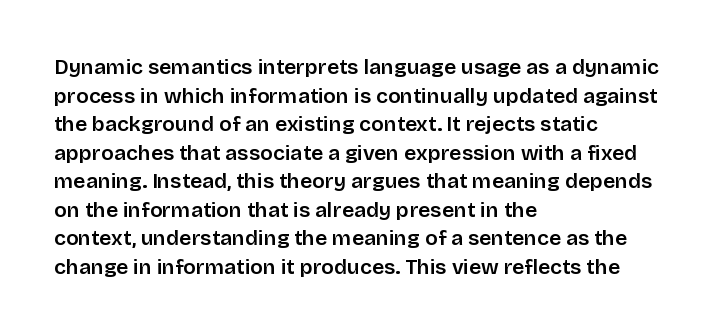
{"italic": "no", "bold": "semi", "underline": "no", "align": "left", "line_spacing": "normal", "line_spacing_ratio": 1.36, "letter_spacing": "normal", "letter_spacing_em": 0.0, "glyph_px": 21}
